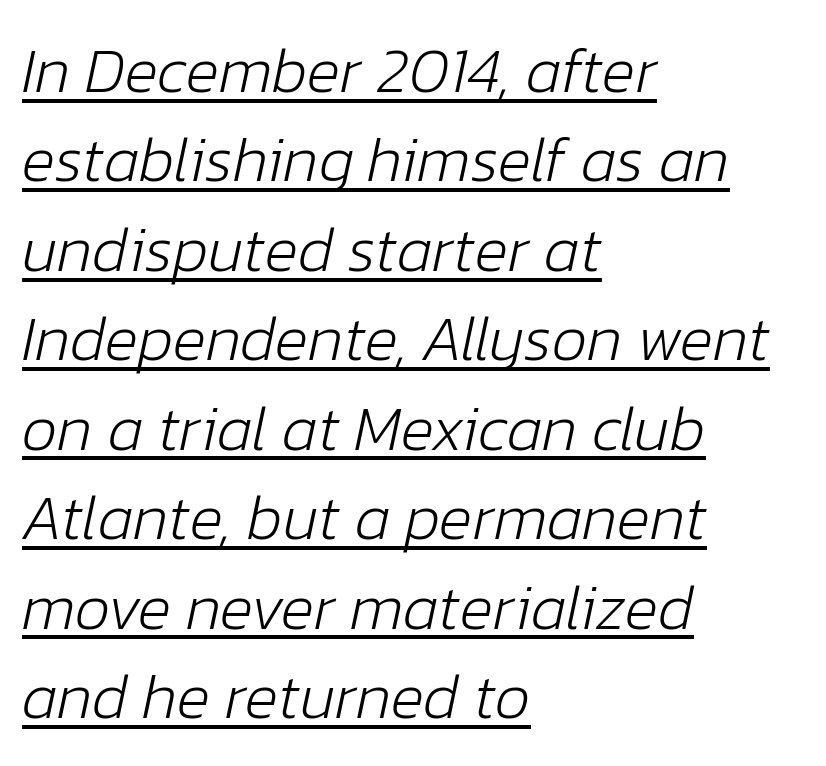
The image shows 63 px light type, italic (leaning right); set left-aligned, normal line spacing (1.42x), normal letter spacing, underlined; low stroke contrast and a medium x-height.
